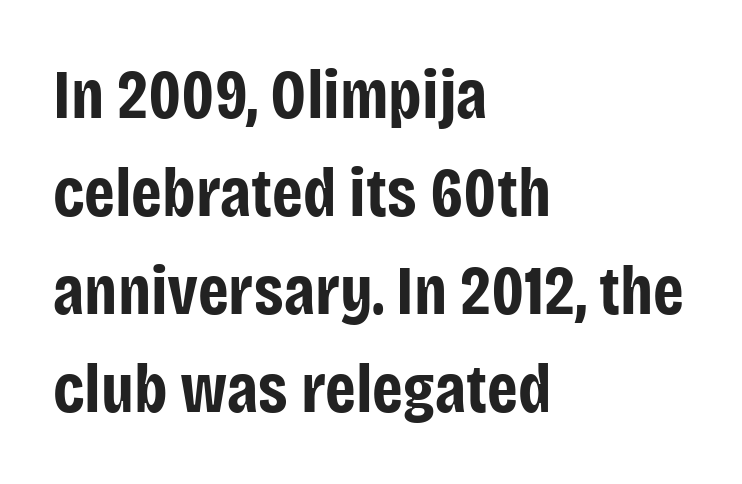
The image shows 69 px bold, condensed sans-serif type, upright; set left-aligned, normal line spacing (1.42x), normal letter spacing, not underlined; low stroke contrast and a large x-height.
